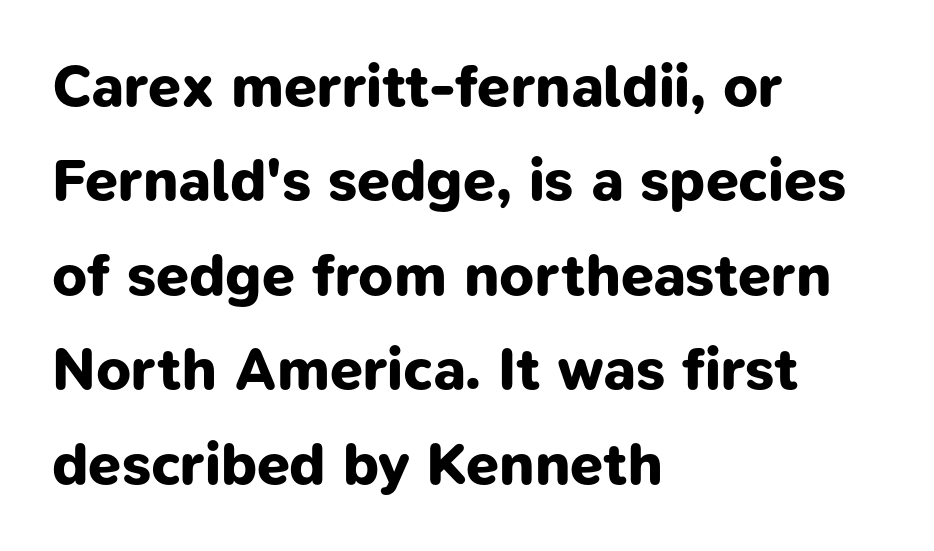
The image shows 59 px bold sans-serif type; set left-aligned, normal line spacing (1.6x), normal letter spacing, not underlined; low stroke contrast and a medium x-height.
